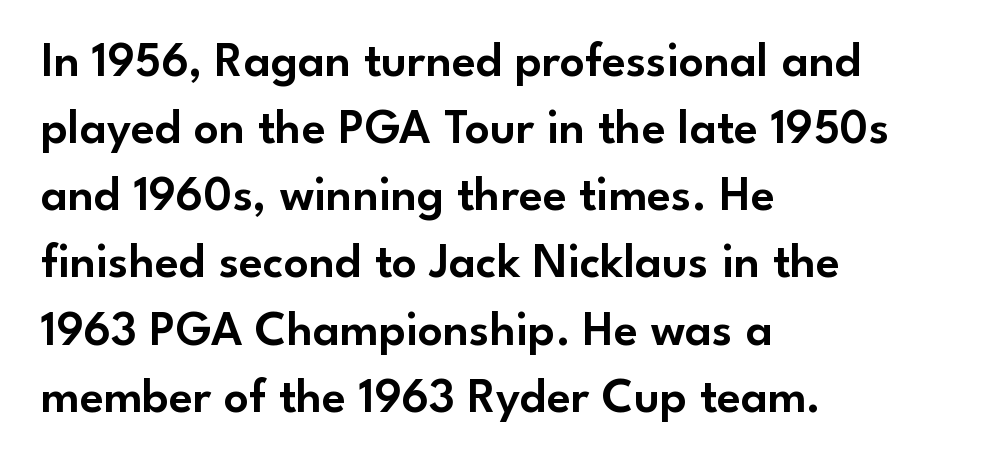
Q: Is the text italic (slanted)? A: No, it is upright.
Q: Is the typeface a serif or a sans-serif typeface? A: Sans-serif.
Q: Is the text underlined? A: No.
Q: How is the paragraph aligned? A: Left-aligned.
Q: Is the spacing between letters normal or unusually wide? A: Normal.
Q: Is the spacing between lines tight, normal or loose? A: Normal.
Q: Width (condensed, normal, or wide)? A: Normal.
Q: Stroke contrast? A: Low.
Q: x-height? A: Small.
Q: Monospaced? A: No.
